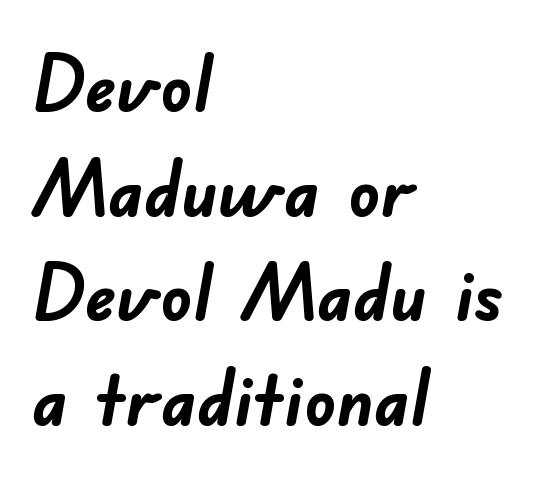
{"serif": "no", "bold": "yes", "weight": "semibold", "width": "normal", "stroke_contrast": "low", "x_height": "small", "monospaced": "no", "underline": "no", "align": "left", "line_spacing": "normal", "line_spacing_ratio": 1.34, "letter_spacing": "normal", "letter_spacing_em": 0.0, "glyph_px": 78}
